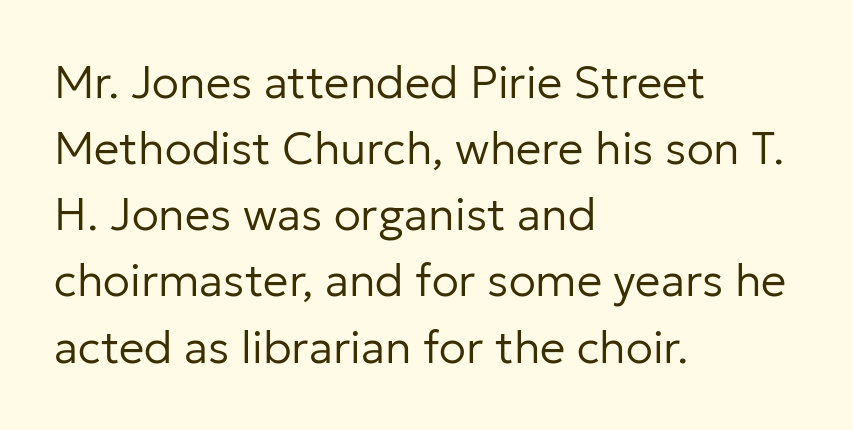
The image shows 45 px regular-weight sans-serif type, upright; set left-aligned, normal line spacing (1.47x), normal letter spacing, not underlined; low stroke contrast and a medium x-height.
